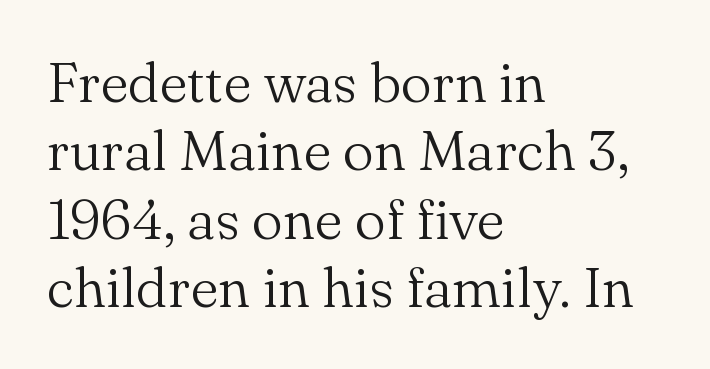
The image shows 56 px light serif type, upright; set left-aligned, line spacing 1.22x, normal letter spacing, not underlined; medium stroke contrast and a small x-height.
